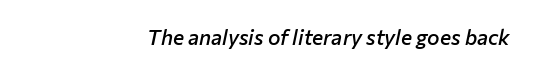
The gap between lines stays unmarked. The strokes are fattened partway — semibold, not bold. These lines were composed using italics. How are the letters spaced? Ordinarily, with no added tracking. Visually the block forms a straight wall on the right and a jagged coastline on the left.
